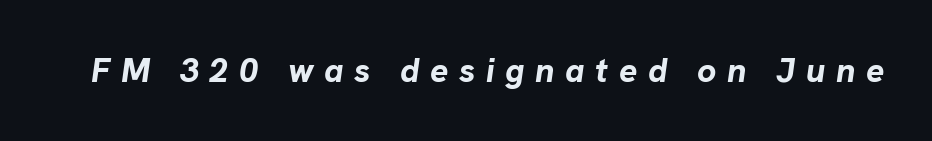
{"italic": "yes", "lean": "right", "slant_degrees": 8, "bold": "yes", "weight": "bold", "width": "normal", "stroke_contrast": "low", "x_height": "medium", "monospaced": "no", "underline": "no", "letter_spacing": "wide", "letter_spacing_em": 0.31, "glyph_px": 34}
